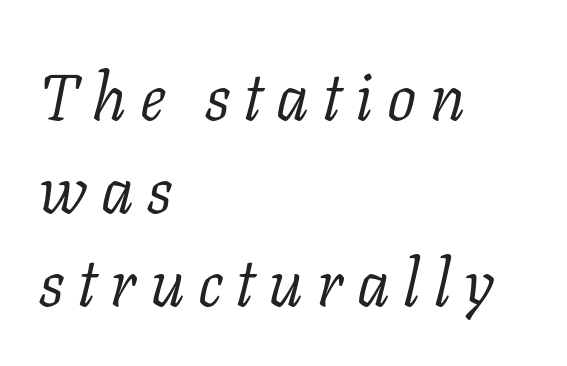
Q: Is the text bold? A: No.
Q: Is the text italic (slanted)? A: Yes, it leans right by about 11 degrees.
Q: Is the typeface a serif or a sans-serif typeface? A: Serif.
Q: Is the text underlined? A: No.
Q: How is the paragraph aligned? A: Left-aligned.
Q: Is the spacing between letters normal or unusually wide? A: Unusually wide.
Q: Is the spacing between lines tight, normal or loose? A: Normal.
Q: Width (condensed, normal, or wide)? A: Normal.
Q: Stroke contrast? A: Low.
Q: x-height? A: Medium.
Q: Monospaced? A: No.
